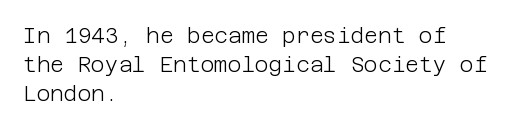
{"italic": "no", "bold": "no", "underline": "no", "align": "left", "line_spacing": "normal", "line_spacing_ratio": 1.37, "letter_spacing": "normal", "letter_spacing_em": 0.0, "glyph_px": 21}
